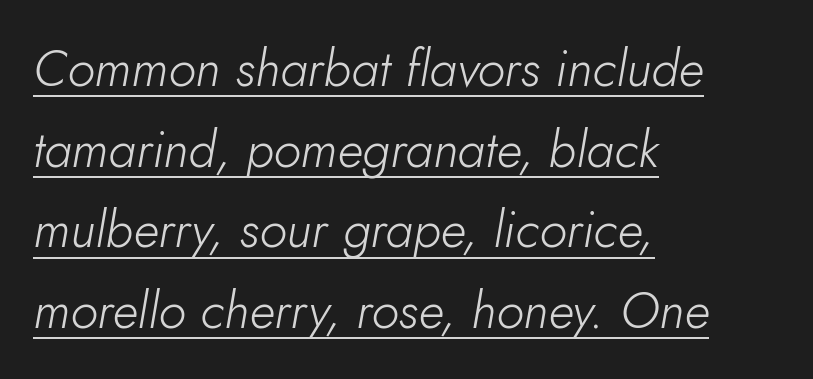
The image shows 51 px light type, italic (leaning right); set left-aligned, normal line spacing (1.58x), normal letter spacing, underlined; low stroke contrast and a small x-height.
